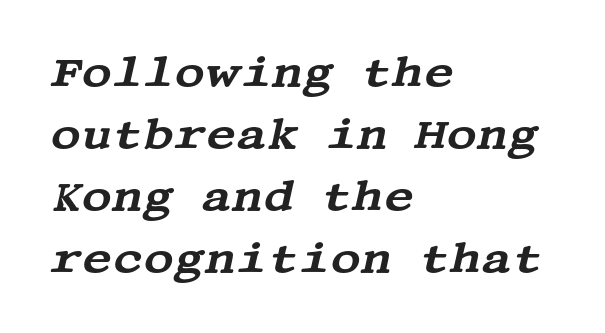
The gap between lines stays unmarked. The face used here is rendered with its standard letterfit. Teacher's note: observe the even left margin — that is flush-left alignment. Rows of type keep a routine distance in the vertical direction. Emphasis-style slanted type is in use.
